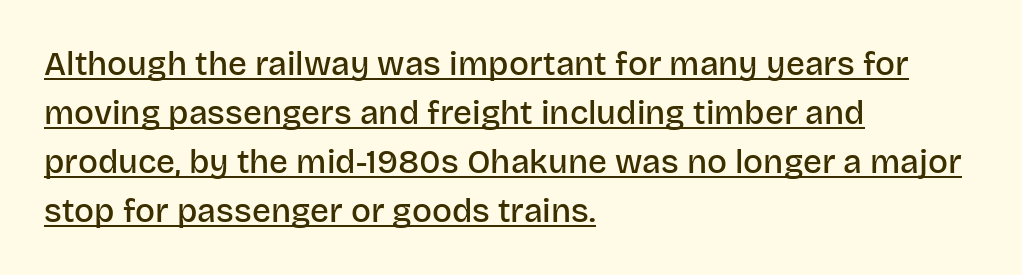
The image shows 33 px semibold sans-serif type, upright; set left-aligned, normal line spacing (1.48x), normal letter spacing, underlined; low stroke contrast and a large x-height.
